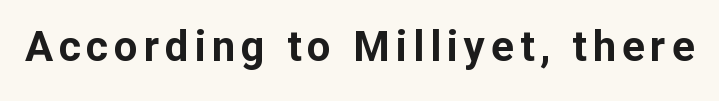
{"serif": "no", "italic": "no", "bold": "yes", "weight": "bold", "width": "normal", "stroke_contrast": "low", "x_height": "medium", "monospaced": "no", "underline": "no", "glyph_px": 42}
